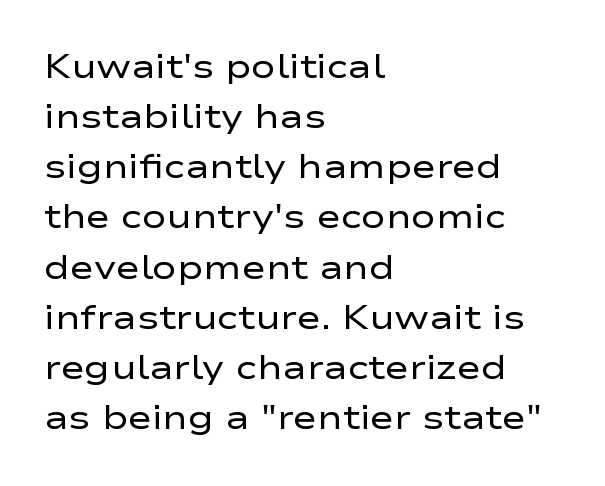
Short and long lines alike share a common starting point at left. No extra ink here — the face is not bold. Decoration check: the copy has no underline. Here the designer chose a conventional face with non-uniform glyph widths.
